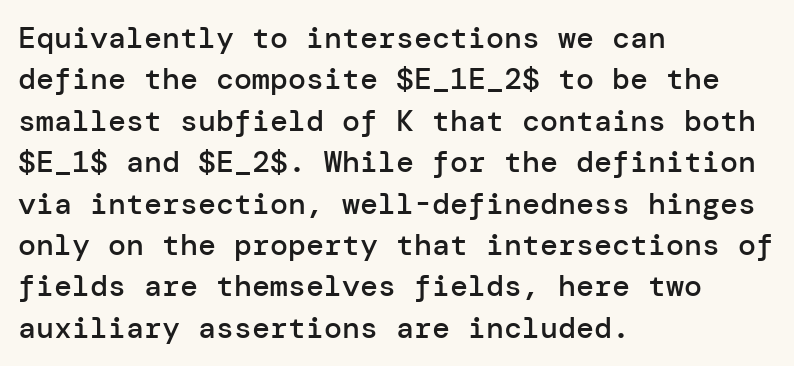
Q: Is the text bold? A: Semi-bold.
Q: Is the text italic (slanted)? A: No, it is upright.
Q: Is the typeface a serif or a sans-serif typeface? A: Sans-serif.
Q: Is the text underlined? A: No.
Q: How is the paragraph aligned? A: Left-aligned.
Q: Is the spacing between letters normal or unusually wide? A: Normal.
Q: Is the spacing between lines tight, normal or loose? A: Normal.
Q: Width (condensed, normal, or wide)? A: Normal.
Q: Stroke contrast? A: Low.
Q: x-height? A: Medium.
